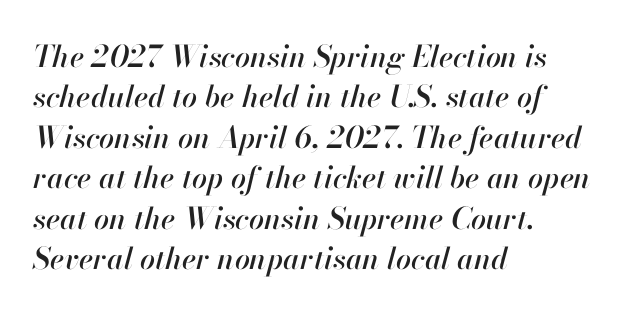
{"italic": "yes", "lean": "right", "slant_degrees": 13, "width": "normal", "stroke_contrast": "high", "x_height": "small", "monospaced": "no", "underline": "no", "align": "left", "line_spacing": "normal", "line_spacing_ratio": 1.35, "letter_spacing": "normal", "letter_spacing_em": 0.0, "glyph_px": 30}
